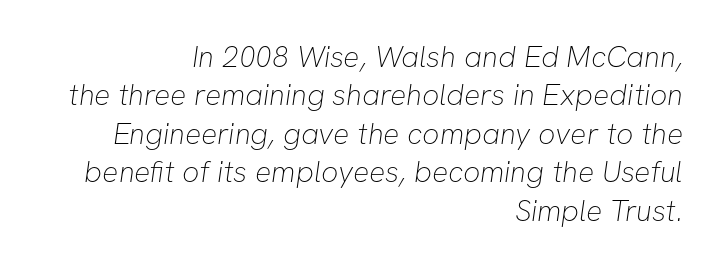
The image shows 30 px thin sans-serif type; set right-aligned, normal line spacing (1.28x), normal letter spacing, not underlined; low stroke contrast and a medium x-height.
